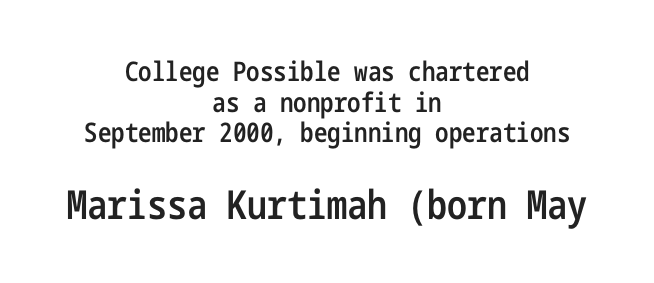
The letters stand straight up with perfectly vertical stems. Bigger letters appear in the bottom chunk; the top chunk is reduced. The passage shown is not underscored anywhere. No feet cap the strokes, marking this as sans-serif type.
